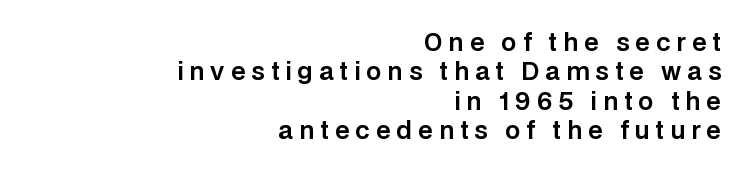
Bare-footed words on every line. Spacing between characters has been opened up far beyond the box default. The axis of the letterforms is exactly vertical. The setting favours the right margin, as signatures and pull-quotes sometimes do.
